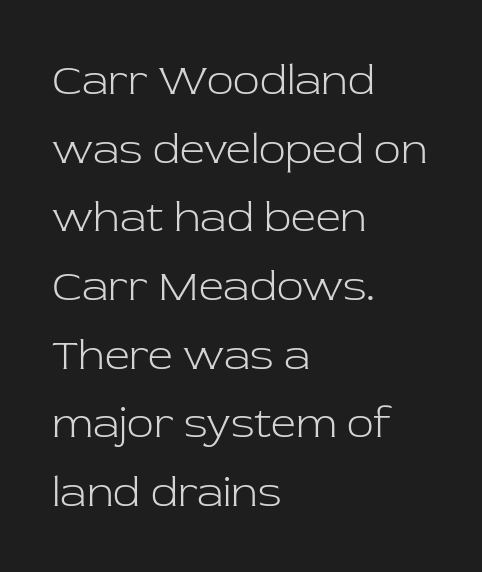
Q: Is the text bold? A: No.
Q: Is the text italic (slanted)? A: No, it is upright.
Q: Is the typeface a serif or a sans-serif typeface? A: Serif.
Q: Is the text underlined? A: No.
Q: How is the paragraph aligned? A: Left-aligned.
Q: Is the spacing between letters normal or unusually wide? A: Normal.
Q: Is the spacing between lines tight, normal or loose? A: Normal.
Q: Width (condensed, normal, or wide)? A: Normal.
Q: Stroke contrast? A: Low.
Q: x-height? A: Medium.
Q: Monospaced? A: No.
